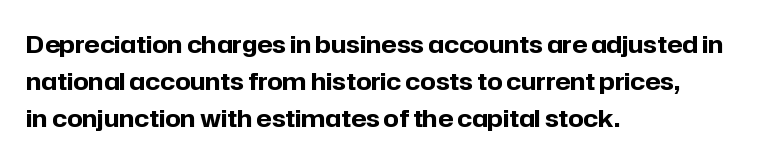
These lines sit exactly where default settings would place them. Descenders are the only things crossing below the line. As a designer I'd log this as weight 700, bold. Where is the straight margin? On the left. The axis of the letterforms is exactly vertical. No extra tracking has been applied to these lines.
